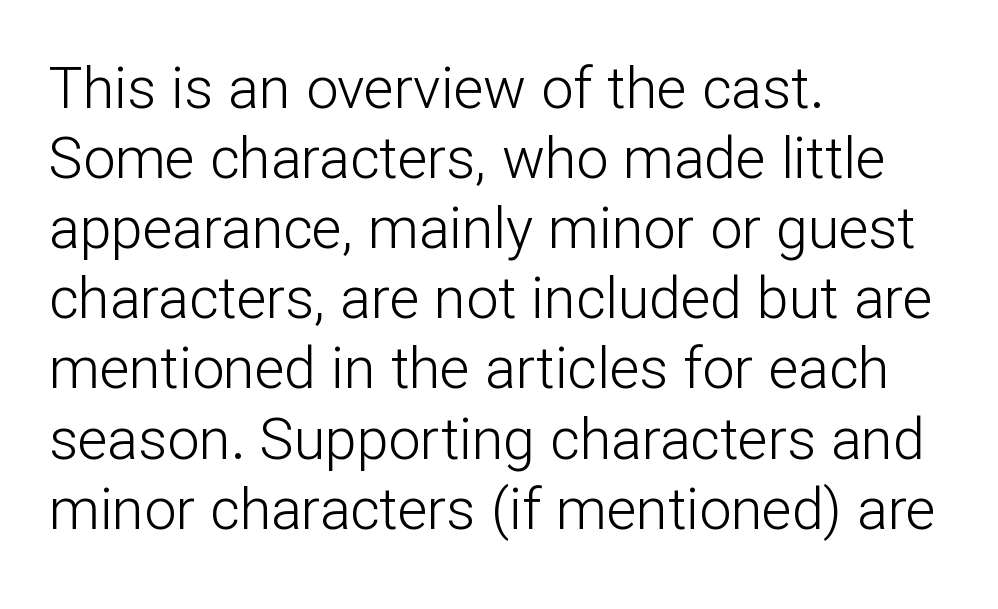
{"serif": "no", "italic": "no", "bold": "no", "weight": "light", "width": "normal", "stroke_contrast": "low", "x_height": "medium", "monospaced": "no", "underline": "no", "align": "left", "line_spacing_ratio": 1.23, "letter_spacing": "normal", "letter_spacing_em": 0.0, "glyph_px": 57}
